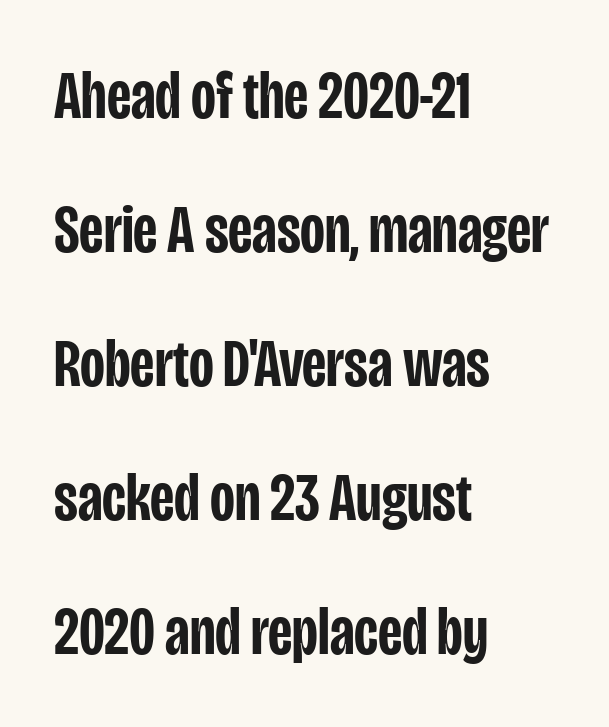
Q: Is the text bold? A: Semi-bold.
Q: Is the text italic (slanted)? A: No, it is upright.
Q: Is the typeface a serif or a sans-serif typeface? A: Sans-serif.
Q: Is the text underlined? A: No.
Q: How is the paragraph aligned? A: Left-aligned.
Q: Is the spacing between letters normal or unusually wide? A: Normal.
Q: Is the spacing between lines tight, normal or loose? A: Loose.
Q: Width (condensed, normal, or wide)? A: Condensed.
Q: Stroke contrast? A: Low.
Q: x-height? A: Large.
Q: Monospaced? A: No.
